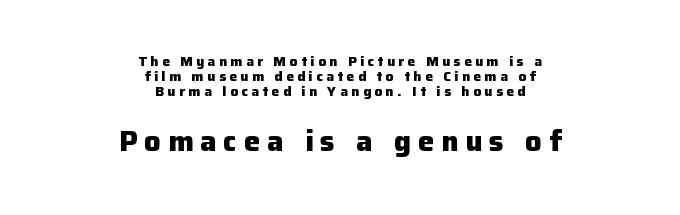
The image shows 29 px heavy sans-serif type, upright; set centered, tight line spacing (1.07x), unusually wide letter spacing (+0.24 em), not underlined; the second (bottom) block is 2.07x larger; low stroke contrast and a medium x-height.
